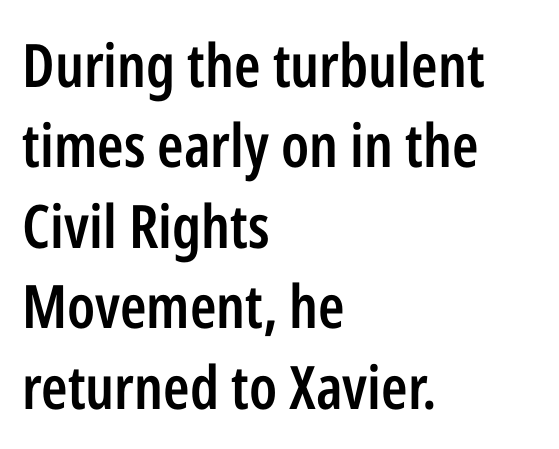
A typesetter would label this face a sans. Default kerning and tracking; the words read as compact shapes. Posture: upright roman. The letters advance in unequal steps, a hallmark of proportional type. Look at the stroke-to-counter ratio: somewhat heavy, a semibold.
